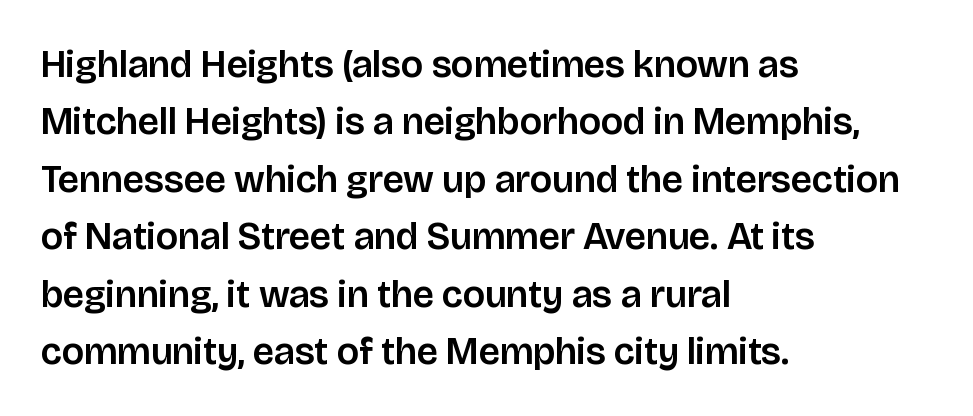
{"serif": "no", "italic": "no", "width": "normal", "stroke_contrast": "low", "x_height": "large", "monospaced": "no", "underline": "no", "align": "left", "line_spacing": "normal", "line_spacing_ratio": 1.51, "letter_spacing": "normal", "letter_spacing_em": 0.0, "glyph_px": 38}
